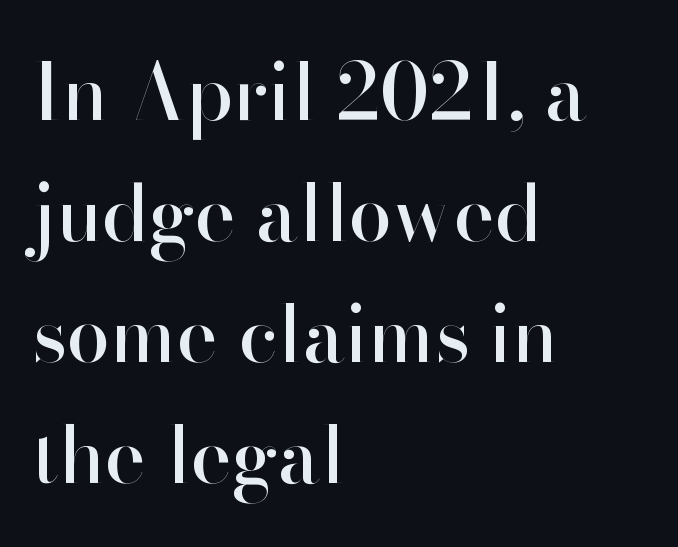
{"serif": "no", "italic": "no", "width": "normal", "stroke_contrast": "high", "x_height": "small", "monospaced": "no", "underline": "no", "align": "left", "line_spacing": "normal", "line_spacing_ratio": 1.55, "letter_spacing": "normal", "letter_spacing_em": 0.0, "glyph_px": 78}
